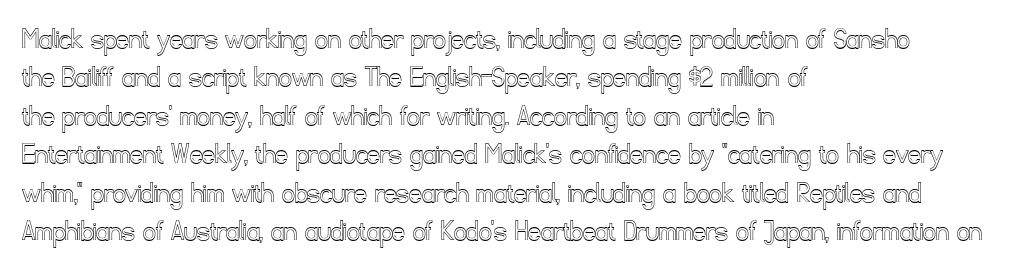
{"italic": "no", "width": "normal", "x_height": "small", "monospaced": "no", "underline": "no", "align": "left", "line_spacing_ratio": 1.24, "letter_spacing": "normal", "letter_spacing_em": 0.0, "glyph_px": 31}
